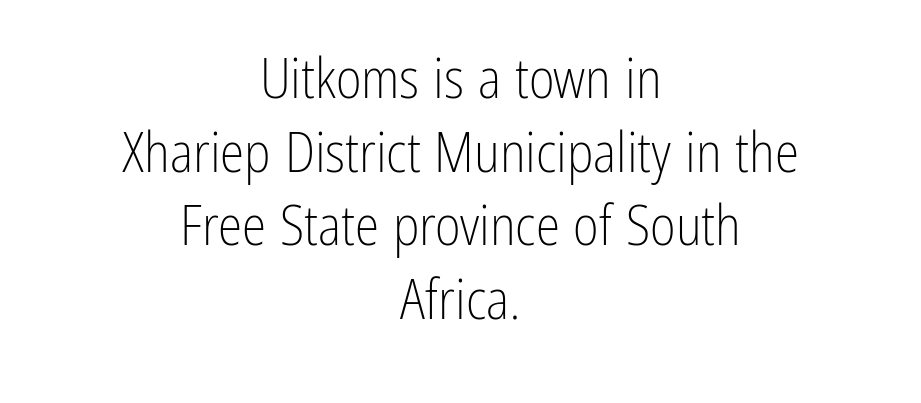
Q: Is the text bold? A: No.
Q: Is the text italic (slanted)? A: No, it is upright.
Q: Is the typeface a serif or a sans-serif typeface? A: Sans-serif.
Q: Is the text underlined? A: No.
Q: How is the paragraph aligned? A: Centered.
Q: Is the spacing between letters normal or unusually wide? A: Normal.
Q: Is the spacing between lines tight, normal or loose? A: Normal.
Q: Width (condensed, normal, or wide)? A: Condensed.
Q: Stroke contrast? A: Low.
Q: x-height? A: Medium.
Q: Monospaced? A: No.
